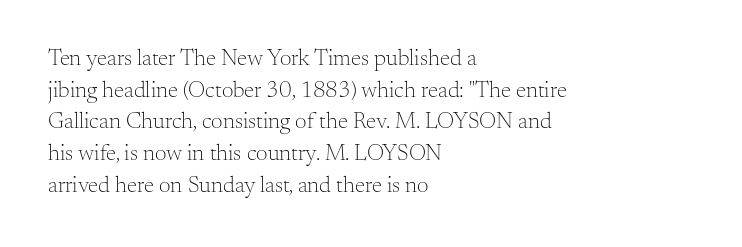
The image shows 23 px text type, upright; set left-aligned, normal line spacing (1.38x), normal letter spacing, not underlined.
